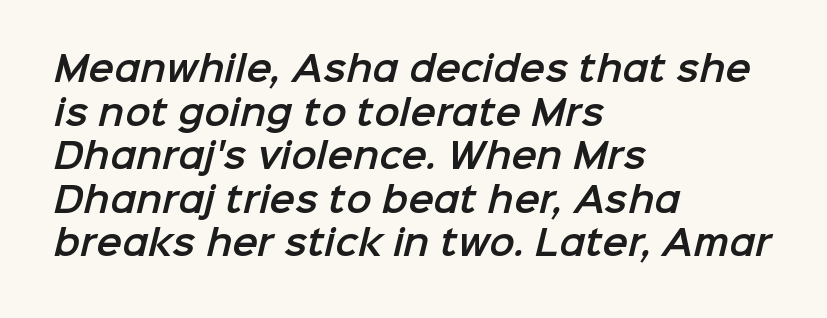
The image shows 34 px sans-serif type; set left-aligned, normal line spacing (1.28x), normal letter spacing, not underlined; low stroke contrast and a medium x-height.
